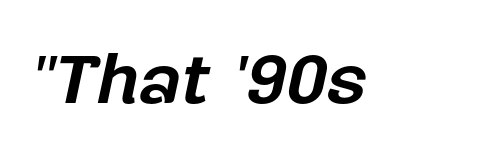
{"italic": "yes", "lean": "right", "slant_degrees": 12, "bold": "yes", "weight": "bold", "width": "normal", "stroke_contrast": "low", "x_height": "medium", "monospaced": "no", "underline": "no", "letter_spacing": "normal", "letter_spacing_em": 0.0, "glyph_px": 72}
